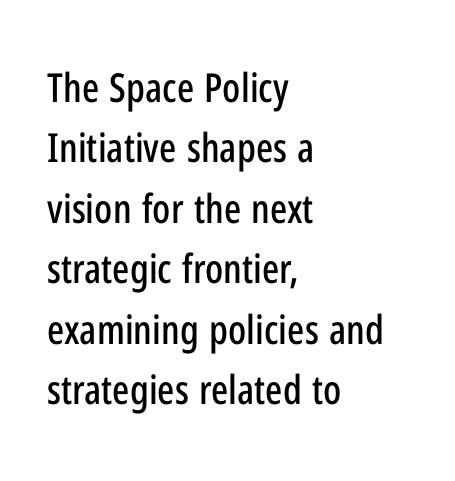
{"serif": "no", "italic": "no", "width": "condensed", "stroke_contrast": "low", "x_height": "medium", "monospaced": "no", "underline": "no", "align": "left", "line_spacing": "normal", "line_spacing_ratio": 1.51, "letter_spacing": "normal", "letter_spacing_em": 0.0, "glyph_px": 40}
